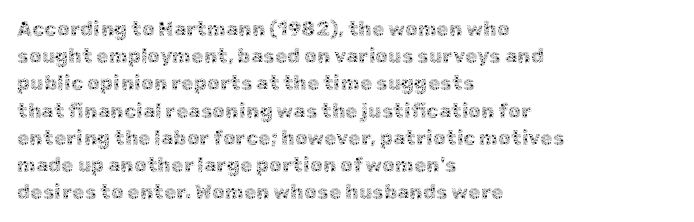
Q: Is the text bold? A: No.
Q: Is the text italic (slanted)? A: No, it is upright.
Q: Is the text underlined? A: No.
Q: How is the paragraph aligned? A: Left-aligned.
Q: Is the spacing between letters normal or unusually wide? A: Normal.
Q: Is the spacing between lines tight, normal or loose? A: Normal.
